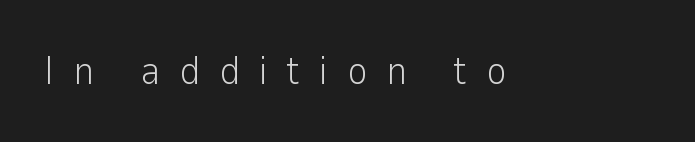
{"serif": "no", "italic": "no", "bold": "no", "weight": "light", "width": "normal", "stroke_contrast": "low", "x_height": "medium", "monospaced": "no", "underline": "no", "letter_spacing": "wide", "letter_spacing_em": 0.48, "glyph_px": 39}
